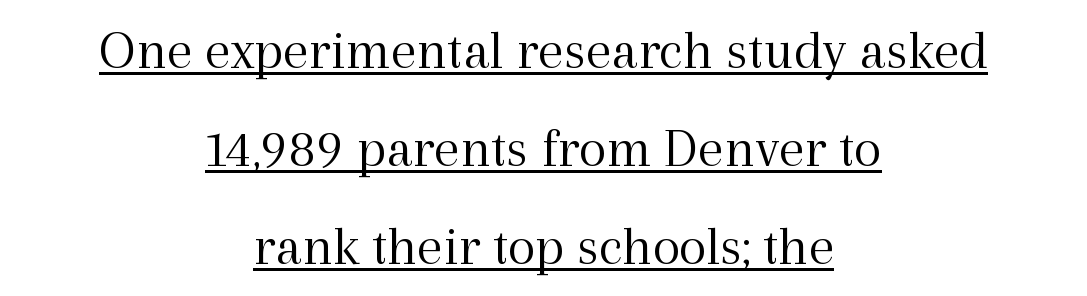
Q: Is the text bold? A: No.
Q: Is the text italic (slanted)? A: No, it is upright.
Q: Is the typeface a serif or a sans-serif typeface? A: Serif.
Q: Is the text underlined? A: Yes.
Q: How is the paragraph aligned? A: Centered.
Q: Is the spacing between letters normal or unusually wide? A: Normal.
Q: Width (condensed, normal, or wide)? A: Normal.
Q: x-height? A: Medium.
Q: Monospaced? A: No.
